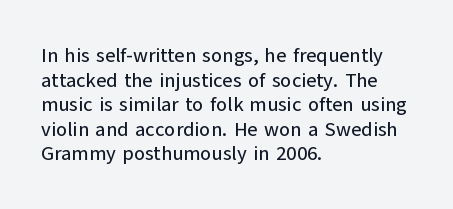
The image shows 20 px text type, upright; set left-aligned, line spacing 1.23x, normal letter spacing, not underlined.
